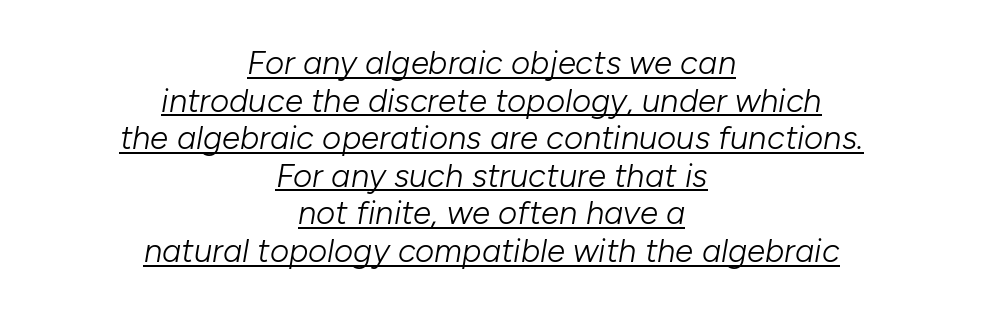
The image shows 33 px light type, italic (leaning right); set centered, tight line spacing (1.14x), normal letter spacing, underlined; low stroke contrast and a medium x-height.
